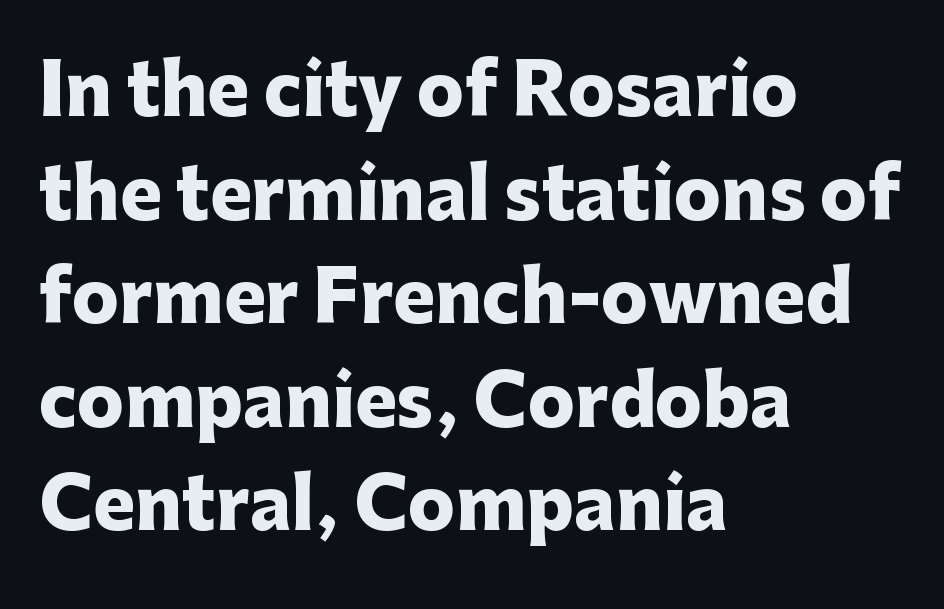
Spacing verdict: proportional, widths tailored to each character. Style check: upright. Grotesque or geometric, the face here clearly has no serifs. Unmarked baselines from the first word to the last. Every row of glyphs begins at an identical x-position on the left. The sample has been set heavy, in full bold.
